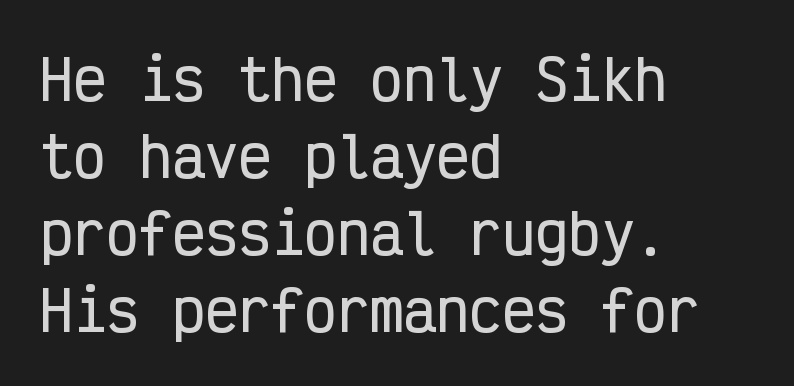
Q: Is the text italic (slanted)? A: No, it is upright.
Q: Is the typeface a serif or a sans-serif typeface? A: Sans-serif.
Q: Is the text underlined? A: No.
Q: How is the paragraph aligned? A: Left-aligned.
Q: Is the spacing between letters normal or unusually wide? A: Normal.
Q: Is the spacing between lines tight, normal or loose? A: Normal.
Q: Width (condensed, normal, or wide)? A: Condensed.
Q: Stroke contrast? A: Low.
Q: x-height? A: Medium.
Q: Monospaced? A: Yes.
